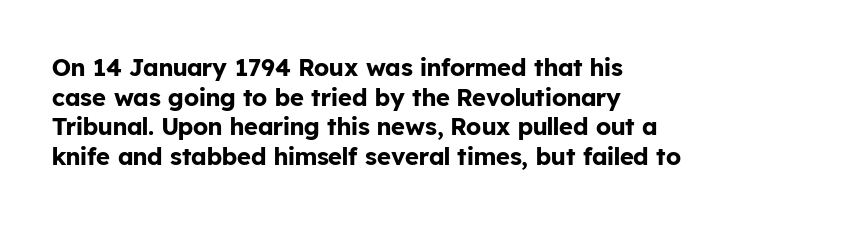
Q: Is the text bold? A: Yes.
Q: Is the text italic (slanted)? A: No, it is upright.
Q: Is the text underlined? A: No.
Q: How is the paragraph aligned? A: Left-aligned.
Q: Is the spacing between letters normal or unusually wide? A: Normal.
